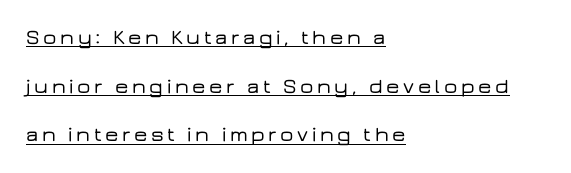
Each line of the rendering has a horizontal stroke beneath the glyphs. The space between consecutive lines is lavish. All the whitespace from short lines collects on the right. These lines were composed using upright roman letters.
